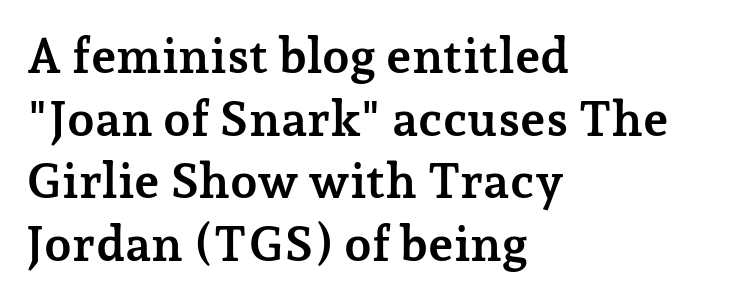
This is serif lettering, the kind often seen in printed books. A clean baseline with only descenders dipping below it. Every letter is thick-stroked: bold, no question. Posture: upright roman. This block has exactly the height ordinary leading produces.
